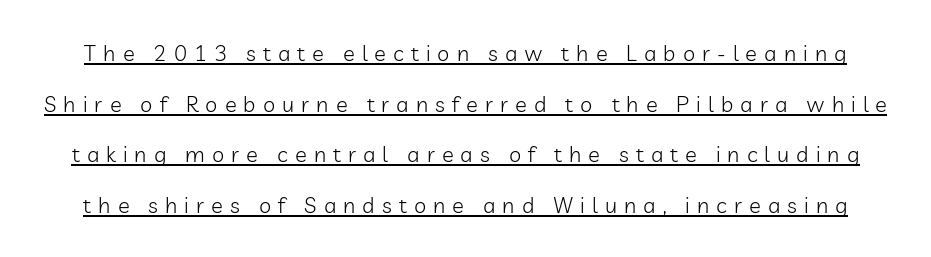
Whoever set this chose breathing room over compactness in the vertical rhythm. Compared with undecorated copy, this sample adds a rule below the words. Letters have the restrained weight of plain body copy at most. The letters stand upright; this is a roman face.
